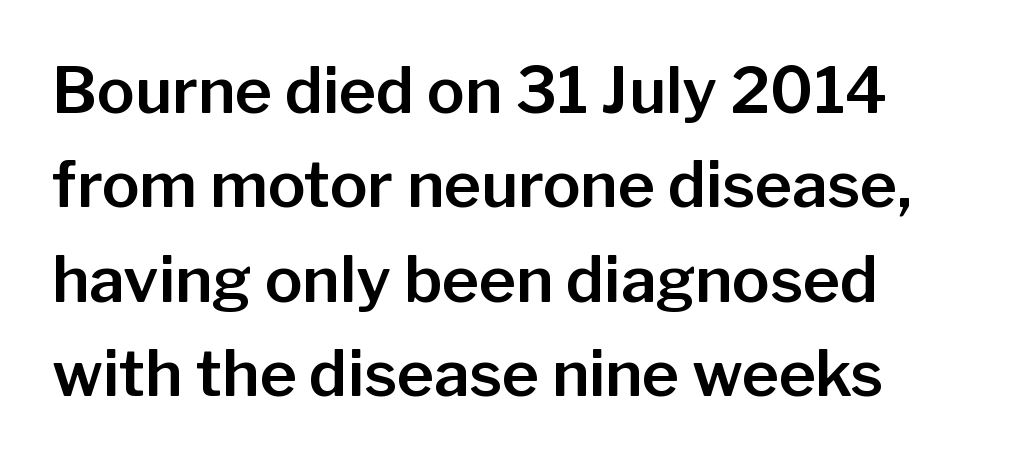
{"serif": "no", "italic": "no", "width": "normal", "stroke_contrast": "low", "x_height": "medium", "monospaced": "no", "underline": "no", "line_spacing": "normal", "line_spacing_ratio": 1.5, "letter_spacing": "normal", "letter_spacing_em": 0.0, "glyph_px": 63}
